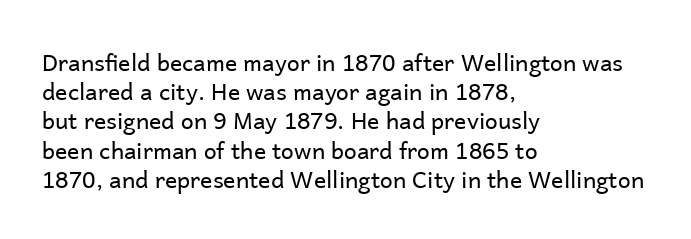
The image shows 23 px text type, upright; set left-aligned, normal line spacing (1.27x), normal letter spacing, not underlined.
